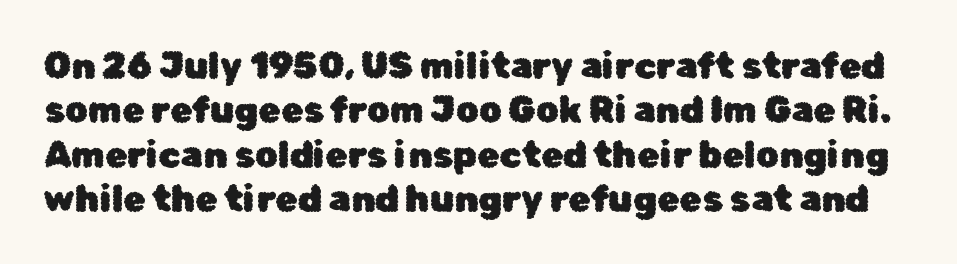
The image shows 36 px sans-serif type, upright; set line spacing 1.23x, normal letter spacing, not underlined; low stroke contrast and a medium x-height.
